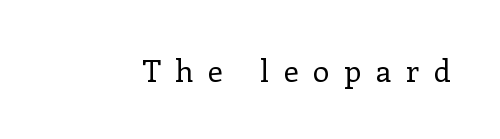
Q: Is the text bold? A: No.
Q: Is the text italic (slanted)? A: No, it is upright.
Q: Is the typeface a serif or a sans-serif typeface? A: Serif.
Q: Is the text underlined? A: No.
Q: Is the spacing between letters normal or unusually wide? A: Unusually wide.
Q: Width (condensed, normal, or wide)? A: Normal.
Q: Stroke contrast? A: Low.
Q: x-height? A: Medium.
Q: Monospaced? A: No.
